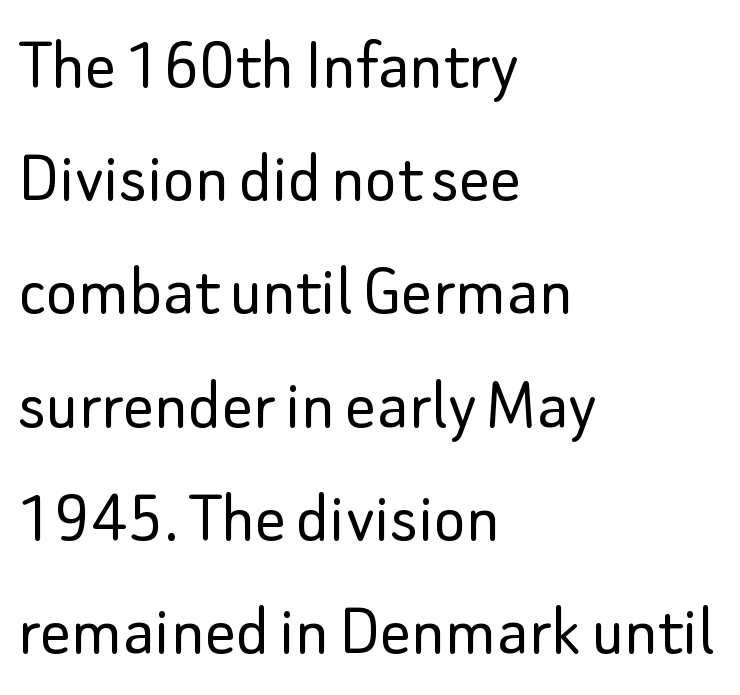
The image shows 76 px light sans-serif type, upright; set left-aligned, normal line spacing (1.49x), normal letter spacing, not underlined; low stroke contrast and a small x-height.
